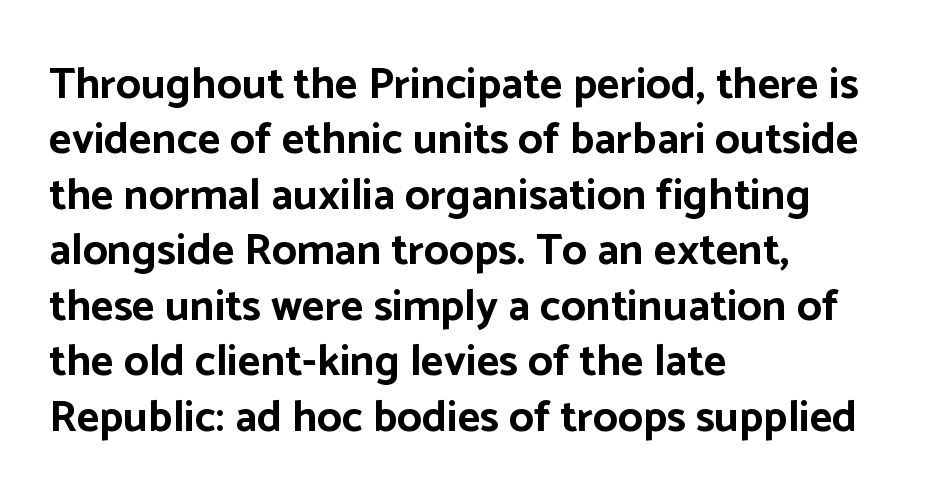
{"serif": "no", "italic": "no", "bold": "yes", "weight": "bold", "width": "normal", "stroke_contrast": "low", "x_height": "medium", "monospaced": "no", "underline": "no", "align": "left", "line_spacing": "normal", "line_spacing_ratio": 1.26, "letter_spacing": "normal", "letter_spacing_em": 0.0, "glyph_px": 44}
